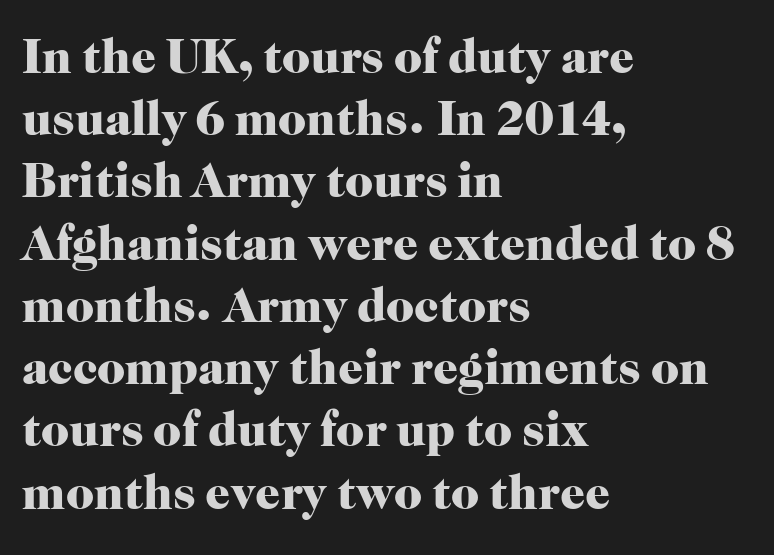
{"serif": "yes", "italic": "no", "bold": "yes", "weight": "heavy", "width": "normal", "stroke_contrast": "high", "x_height": "medium", "monospaced": "no", "underline": "no", "align": "left", "line_spacing": "normal", "line_spacing_ratio": 1.27, "letter_spacing": "normal", "letter_spacing_em": 0.0, "glyph_px": 49}
